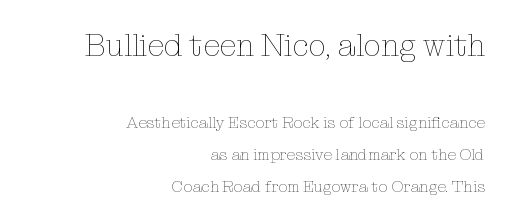
The image shows 31 px thin type, upright; set right-aligned, loose line spacing (2.0x), normal letter spacing, not underlined; the first (top) block is 1.94x larger; low stroke contrast and a medium x-height.
